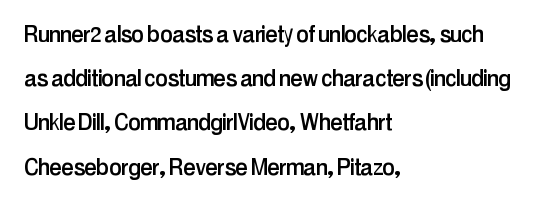
You could not count columns in this text — the font is proportionally spaced. This sample uses an upright cut, with every glyph sitting square on the baseline. Descenders hang freely into open space. The rendering shows plain stroke endings on the letterforms — a sans-serif design.
